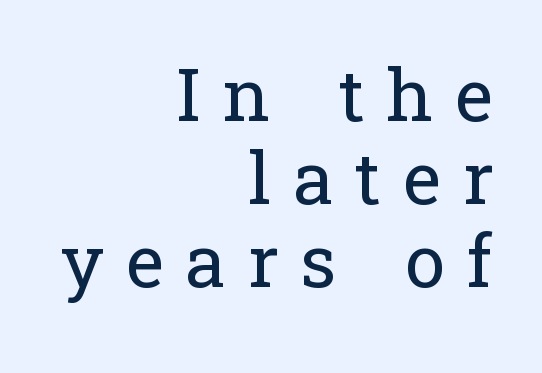
Which margin do the lines hug? The right one — the left edge is uneven. Honestly, there is no underline to notice here at all. Nope, not italic — everything's standing straight. Characters follow at a spacing far wider than the type designer built in. Small tapered or slab feet sit at the stroke ends, so this counts as serif. Think of a printed novel: that variable character pitch is what you see here.
